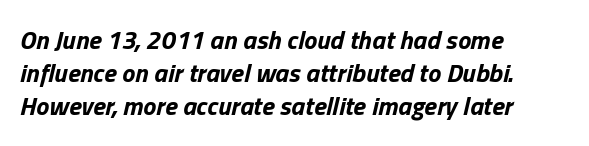
Honestly, the row spacing looks completely unremarkable. If you drew a ruler down the left edge, every line would touch it. Letter spacing: default. Glance below the letters and you will spot only blank space.
